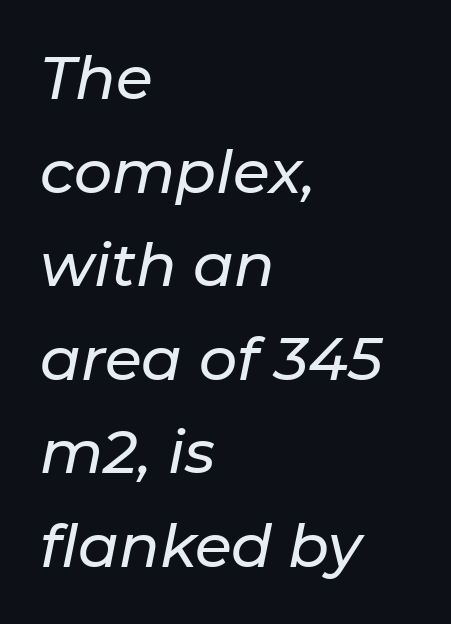
The image shows 60 px text type, italic (leaning right); set left-aligned, normal line spacing (1.56x), normal letter spacing, not underlined; low stroke contrast and a medium x-height.
